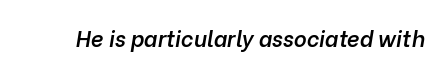
The image shows 22 px text type, italic (leaning right); set normal letter spacing, not underlined.
